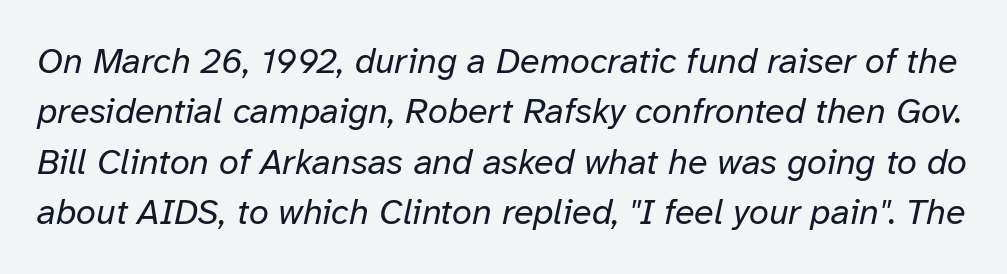
The image shows 36 px regular-weight type, italic (leaning right); set normal line spacing (1.4x), normal letter spacing, not underlined; low stroke contrast and a medium x-height.
